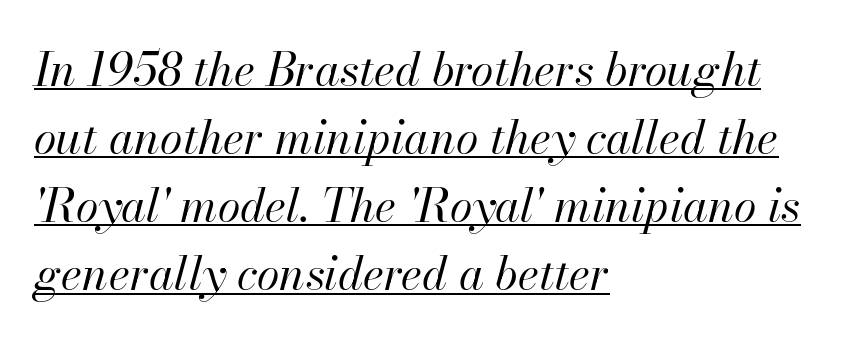
Q: Is the text bold? A: No.
Q: Is the text italic (slanted)? A: Yes, it leans right by about 13 degrees.
Q: Is the text underlined? A: Yes.
Q: How is the paragraph aligned? A: Left-aligned.
Q: Is the spacing between letters normal or unusually wide? A: Normal.
Q: Is the spacing between lines tight, normal or loose? A: Normal.
Q: Width (condensed, normal, or wide)? A: Normal.
Q: Stroke contrast? A: High.
Q: x-height? A: Small.
Q: Monospaced? A: No.
